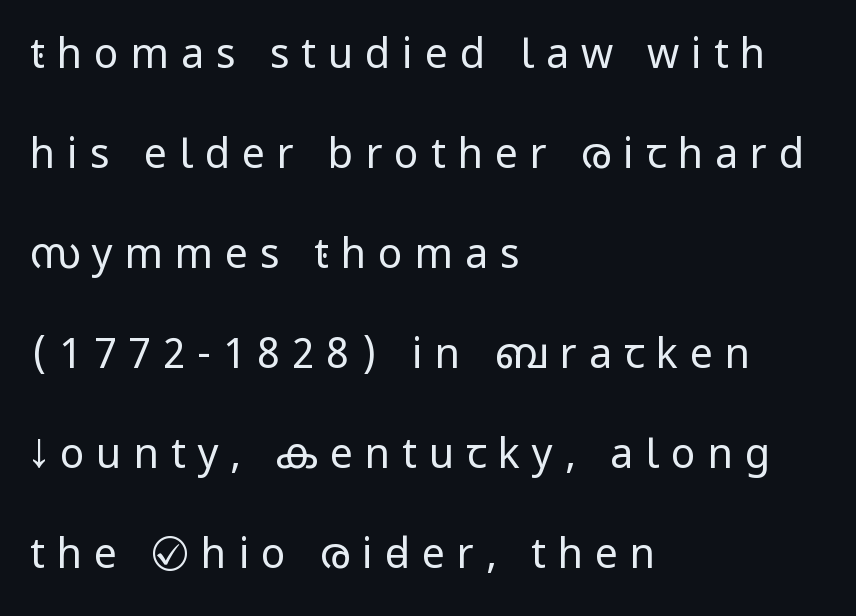
If you drew a ruler down the left edge, every line would touch it. The designer dialed line spacing up above the default. Notice how the stems are strictly vertical — no italics here. Weight: regular or lighter.
